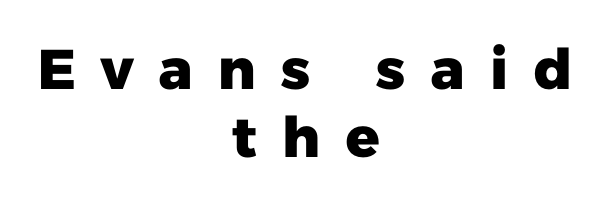
{"serif": "no", "bold": "yes", "weight": "heavy", "width": "normal", "stroke_contrast": "low", "x_height": "medium", "monospaced": "no", "underline": "no", "align": "center", "line_spacing_ratio": 1.22, "letter_spacing": "wide", "letter_spacing_em": 0.42, "glyph_px": 56}
